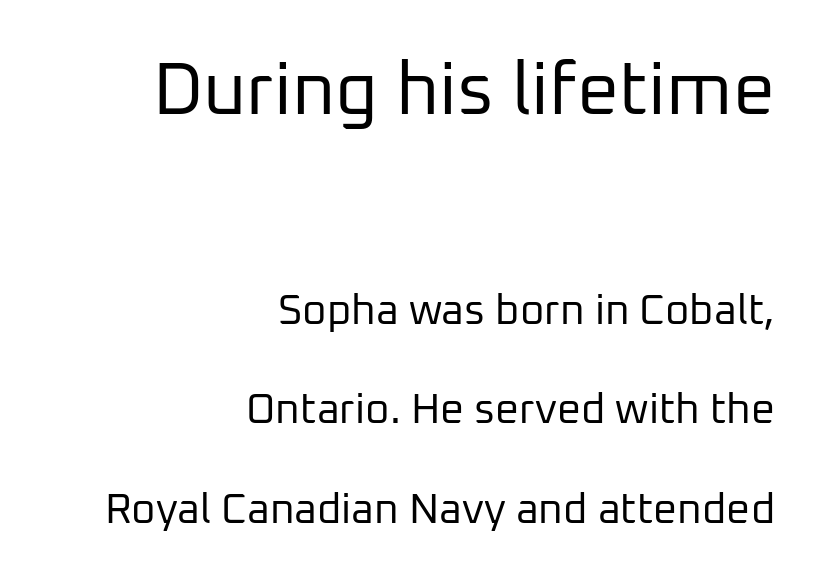
{"serif": "no", "italic": "no", "bold": "no", "weight": "regular", "width": "normal", "stroke_contrast": "low", "x_height": "medium", "monospaced": "no", "underline": "no", "align": "right", "line_spacing": "loose", "line_spacing_ratio": 2.37, "letter_spacing": "normal", "letter_spacing_em": 0.0, "larger_block": "first", "size_ratio": 1.76, "glyph_px": 74}
